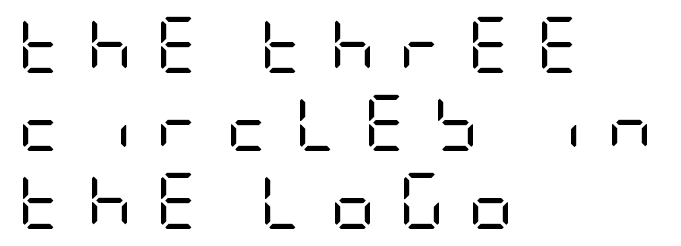
{"serif": "no", "italic": "no", "bold": "no", "weight": "regular", "width": "condensed", "stroke_contrast": "low", "x_height": "large", "underline": "no", "align": "left", "line_spacing": "normal", "line_spacing_ratio": 1.39, "letter_spacing": "wide", "letter_spacing_em": 0.42, "glyph_px": 56}
